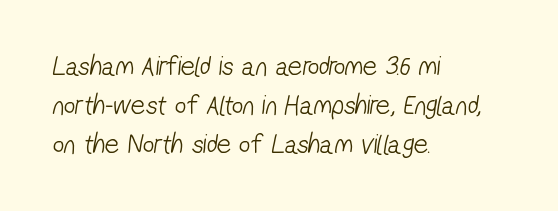
{"serif": "no", "bold": "no", "weight": "light", "width": "condensed", "stroke_contrast": "low", "x_height": "medium", "monospaced": "no", "underline": "no", "align": "left", "line_spacing": "normal", "line_spacing_ratio": 1.39, "letter_spacing": "normal", "letter_spacing_em": 0.0, "glyph_px": 28}
